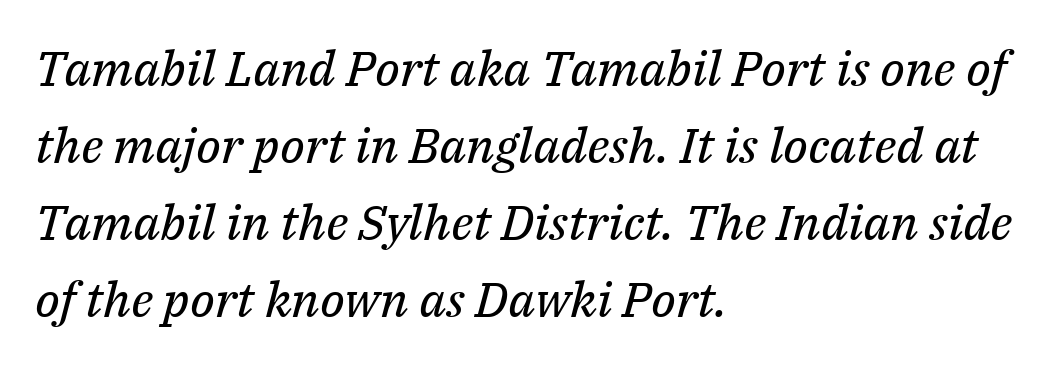
The image shows 49 px regular-weight serif type, italic (leaning right); set left-aligned, normal line spacing (1.57x), normal letter spacing, not underlined; medium stroke contrast and a medium x-height.
